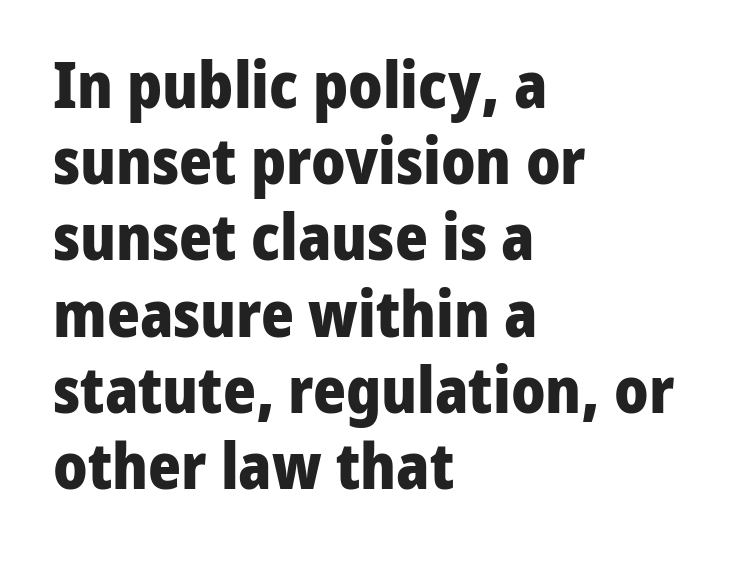
Q: Is the text bold? A: Yes.
Q: Is the text italic (slanted)? A: No, it is upright.
Q: Is the typeface a serif or a sans-serif typeface? A: Sans-serif.
Q: Is the text underlined? A: No.
Q: How is the paragraph aligned? A: Left-aligned.
Q: Is the spacing between letters normal or unusually wide? A: Normal.
Q: Width (condensed, normal, or wide)? A: Normal.
Q: Stroke contrast? A: Low.
Q: x-height? A: Medium.
Q: Monospaced? A: No.
